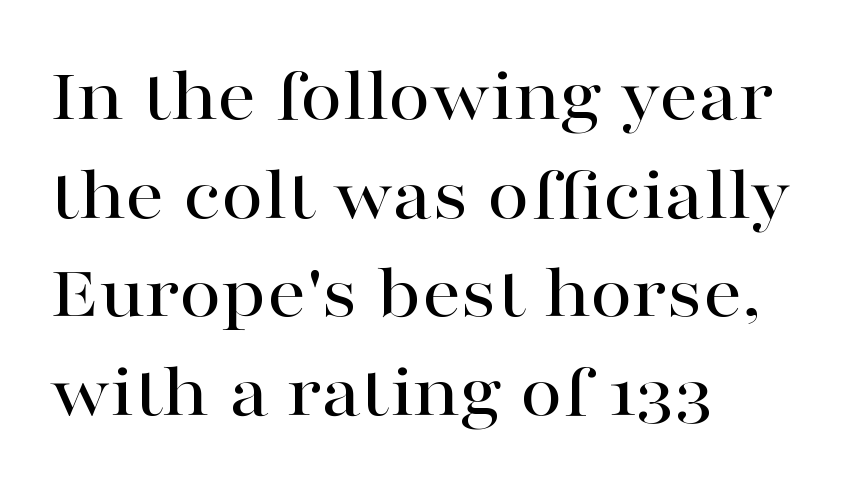
Q: Is the text italic (slanted)? A: No, it is upright.
Q: Is the typeface a serif or a sans-serif typeface? A: Serif.
Q: Is the text underlined? A: No.
Q: How is the paragraph aligned? A: Left-aligned.
Q: Is the spacing between letters normal or unusually wide? A: Normal.
Q: Is the spacing between lines tight, normal or loose? A: Normal.
Q: Width (condensed, normal, or wide)? A: Wide.
Q: Stroke contrast? A: High.
Q: x-height? A: Medium.
Q: Monospaced? A: No.
